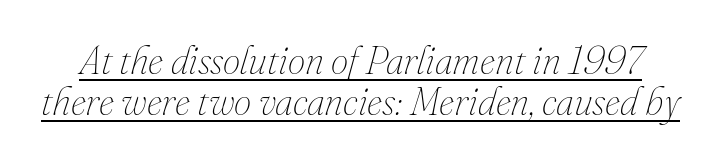
Q: Is the text bold? A: No.
Q: Is the text italic (slanted)? A: Yes, it leans right by about 16 degrees.
Q: Is the text underlined? A: Yes.
Q: Is the spacing between letters normal or unusually wide? A: Normal.
Q: Is the spacing between lines tight, normal or loose? A: Tight.
Q: Width (condensed, normal, or wide)? A: Normal.
Q: Stroke contrast? A: Medium.
Q: x-height? A: Small.
Q: Monospaced? A: No.
